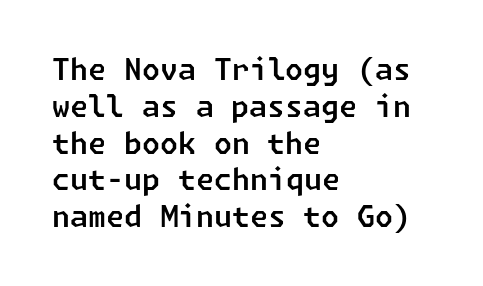
Q: Is the typeface a serif or a sans-serif typeface? A: Sans-serif.
Q: Is the text underlined? A: No.
Q: How is the paragraph aligned? A: Left-aligned.
Q: Is the spacing between letters normal or unusually wide? A: Normal.
Q: Is the spacing between lines tight, normal or loose? A: Normal.
Q: Width (condensed, normal, or wide)? A: Normal.
Q: Stroke contrast? A: Low.
Q: x-height? A: Medium.
